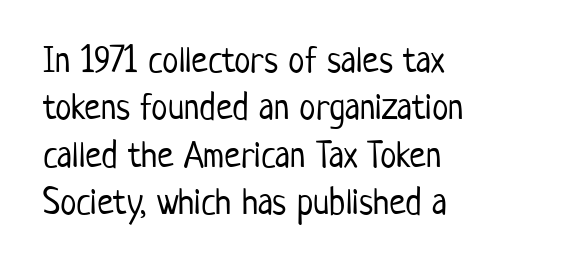
Q: Is the text bold? A: No.
Q: Is the text italic (slanted)? A: No, it is upright.
Q: Is the typeface a serif or a sans-serif typeface? A: Sans-serif.
Q: Is the text underlined? A: No.
Q: How is the paragraph aligned? A: Left-aligned.
Q: Is the spacing between letters normal or unusually wide? A: Normal.
Q: Is the spacing between lines tight, normal or loose? A: Normal.
Q: Width (condensed, normal, or wide)? A: Condensed.
Q: Stroke contrast? A: Low.
Q: x-height? A: Medium.
Q: Monospaced? A: No.
